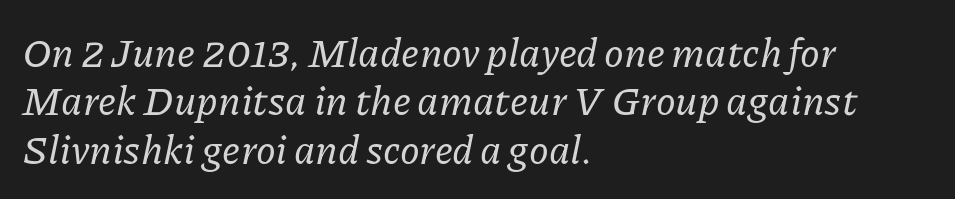
Q: Is the text italic (slanted)? A: Yes, it leans right by about 11 degrees.
Q: Is the typeface a serif or a sans-serif typeface? A: Serif.
Q: Is the text underlined? A: No.
Q: How is the paragraph aligned? A: Left-aligned.
Q: Is the spacing between letters normal or unusually wide? A: Normal.
Q: Width (condensed, normal, or wide)? A: Normal.
Q: Stroke contrast? A: Low.
Q: x-height? A: Medium.
Q: Monospaced? A: No.
